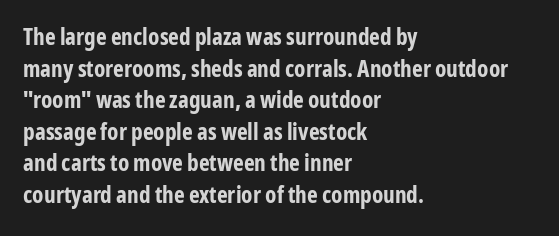
One glance says typical: line gaps are just what's usual. The letters stand upright; this is a roman face. These lines stack with their left ends in a neat column. Bold? Absolutely — the strokes are thick and heavy.
